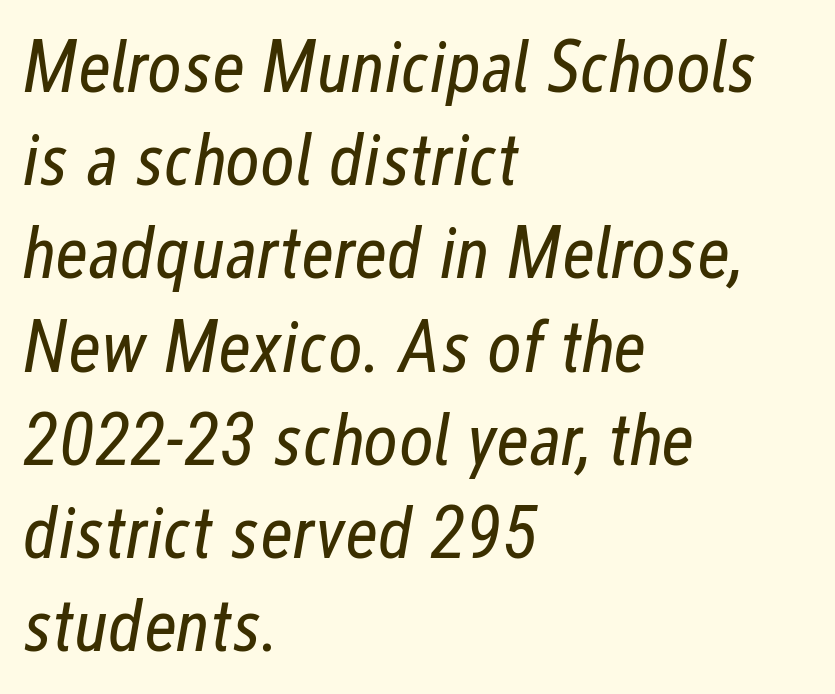
The image shows 74 px regular-weight, condensed type, italic (leaning right); set left-aligned, normal line spacing (1.26x), normal letter spacing, not underlined; low stroke contrast and a medium x-height.
